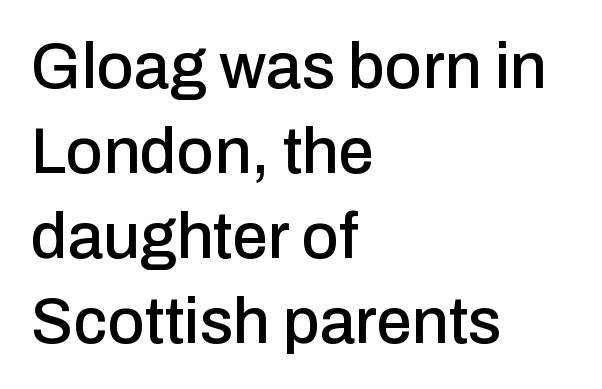
Spacing verdict: proportional, widths tailored to each character. Successive baselines arrive at the customary interval. The area under the type is left untouched. Short and long lines alike share a common starting point at left. Italic? Not at all — the glyphs are vertical.
